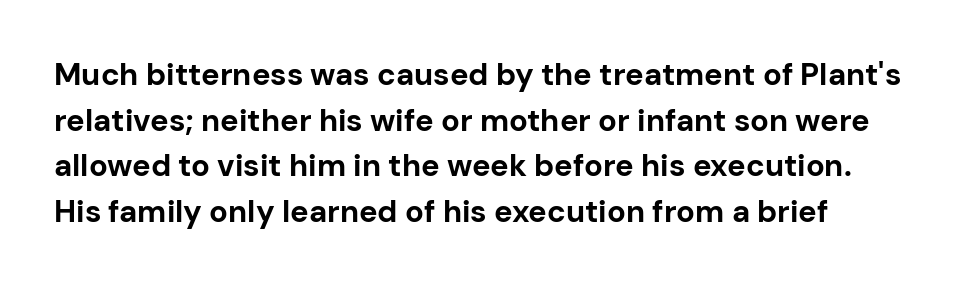
Q: Is the text bold? A: Yes.
Q: Is the text italic (slanted)? A: No, it is upright.
Q: Is the typeface a serif or a sans-serif typeface? A: Sans-serif.
Q: Is the text underlined? A: No.
Q: Is the spacing between letters normal or unusually wide? A: Normal.
Q: Is the spacing between lines tight, normal or loose? A: Normal.
Q: Width (condensed, normal, or wide)? A: Normal.
Q: Stroke contrast? A: Low.
Q: x-height? A: Medium.
Q: Monospaced? A: No.
